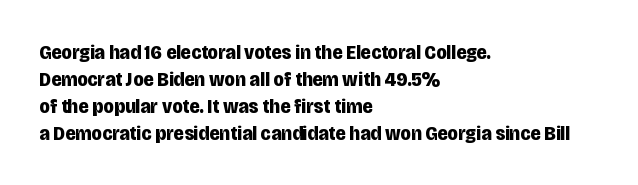
The image shows 21 px bold type, upright; set left-aligned, normal line spacing (1.28x), normal letter spacing, not underlined.
